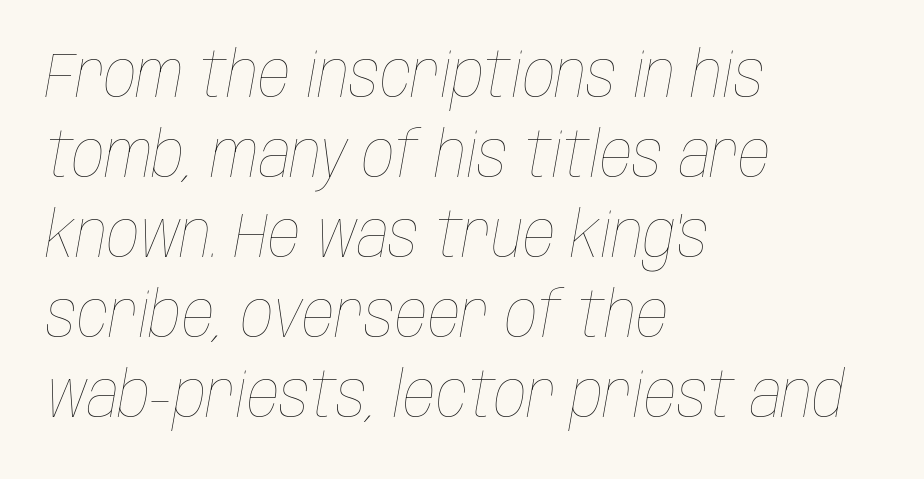
Q: Is the text bold? A: No.
Q: Is the text italic (slanted)? A: Yes, it leans right by about 10 degrees.
Q: Is the text underlined? A: No.
Q: How is the paragraph aligned? A: Left-aligned.
Q: Is the spacing between letters normal or unusually wide? A: Normal.
Q: Is the spacing between lines tight, normal or loose? A: Normal.
Q: Width (condensed, normal, or wide)? A: Condensed.
Q: Stroke contrast? A: Low.
Q: x-height? A: Large.
Q: Monospaced? A: No.
